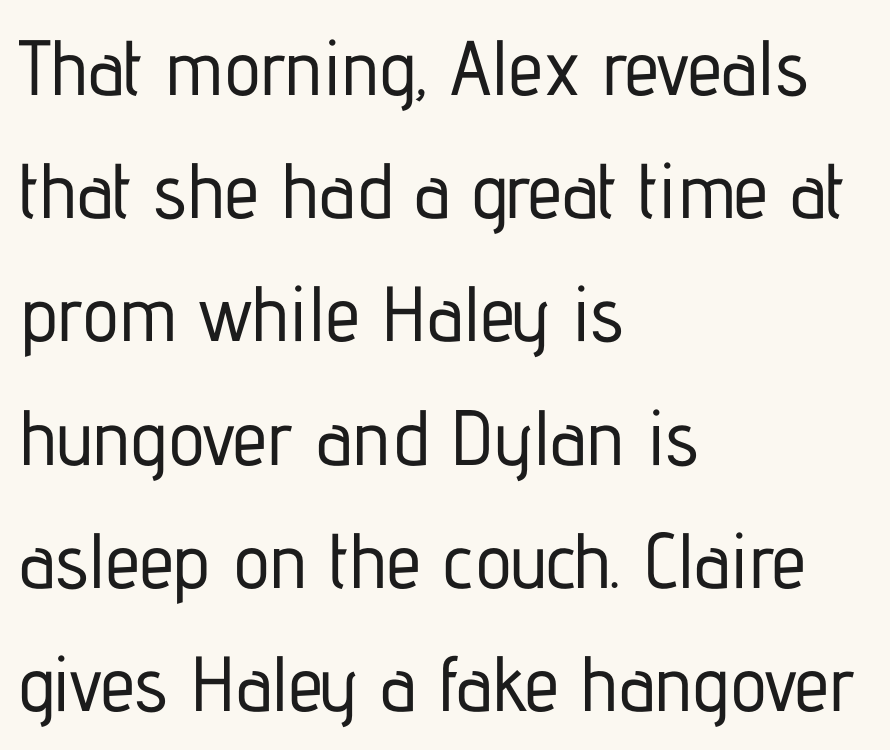
{"serif": "no", "italic": "no", "width": "condensed", "stroke_contrast": "low", "x_height": "medium", "monospaced": "no", "underline": "no", "align": "left", "line_spacing": "normal", "line_spacing_ratio": 1.58, "letter_spacing": "normal", "letter_spacing_em": 0.0, "glyph_px": 78}
